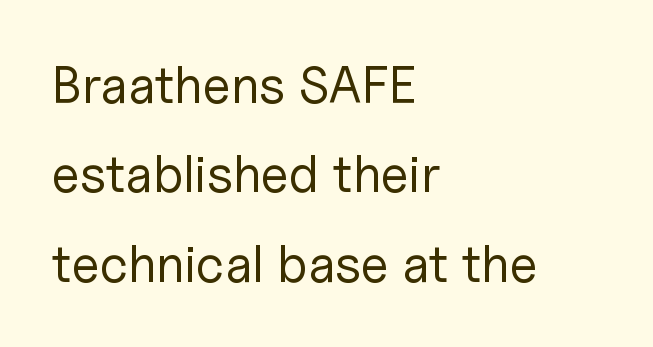
The image shows 52 px regular-weight sans-serif type, upright; set left-aligned, line spacing 1.72x, normal letter spacing, not underlined; low stroke contrast and a medium x-height.
